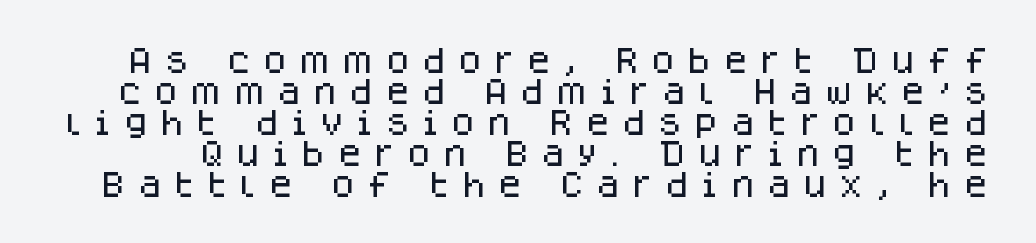
The image shows 28 px sans-serif type, upright; set tight line spacing (1.11x), unusually wide letter spacing (+0.42 em), not underlined; low stroke contrast and a large x-height.
